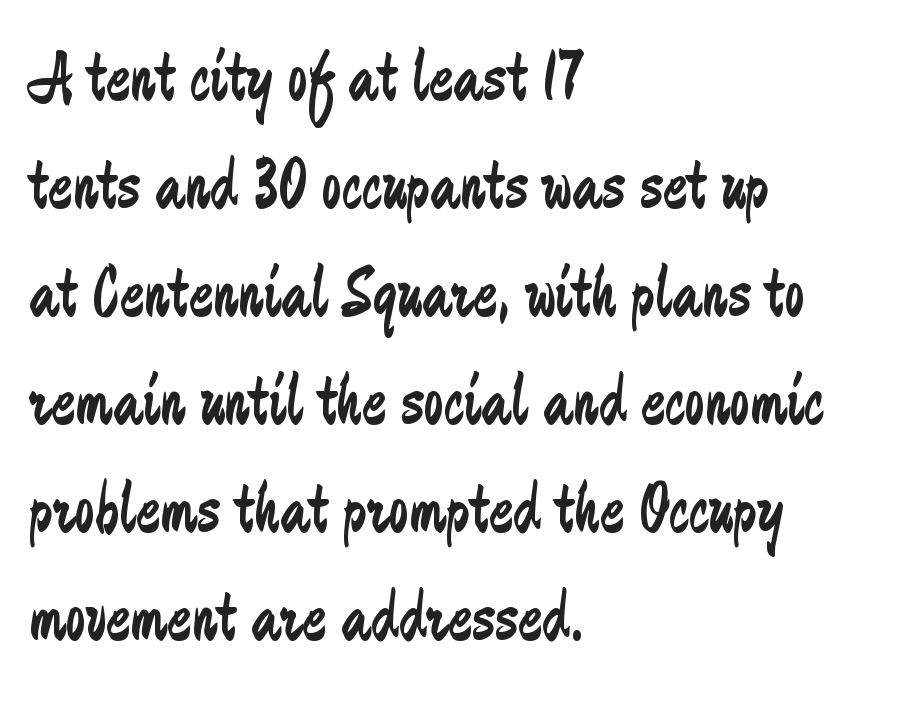
The image shows 72 px regular-weight, condensed sans-serif type; set left-aligned, normal line spacing (1.5x), normal letter spacing, not underlined; low stroke contrast and a small x-height.
